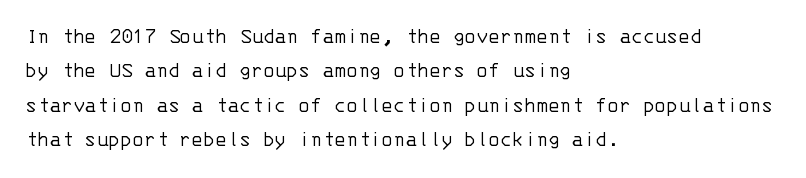
Q: Is the text bold? A: No.
Q: Is the text italic (slanted)? A: No, it is upright.
Q: Is the text underlined? A: No.
Q: How is the paragraph aligned? A: Left-aligned.
Q: Is the spacing between letters normal or unusually wide? A: Normal.
Q: Is the spacing between lines tight, normal or loose? A: Normal.
